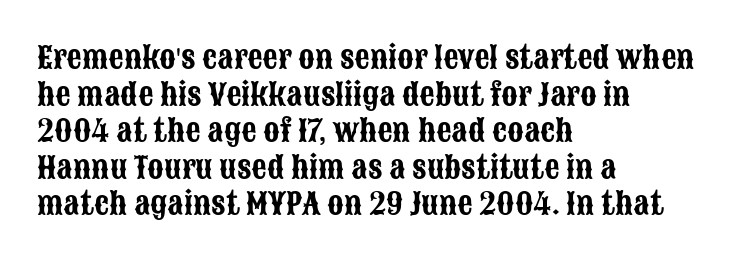
The face used here is proportionally spaced, like ordinary book or web type. Quick note: underline off. A typesetter would call this zero additional tracking. You can tell from the bare stems that sans-serif type was used. Characters remain perfectly vertical along every line.
